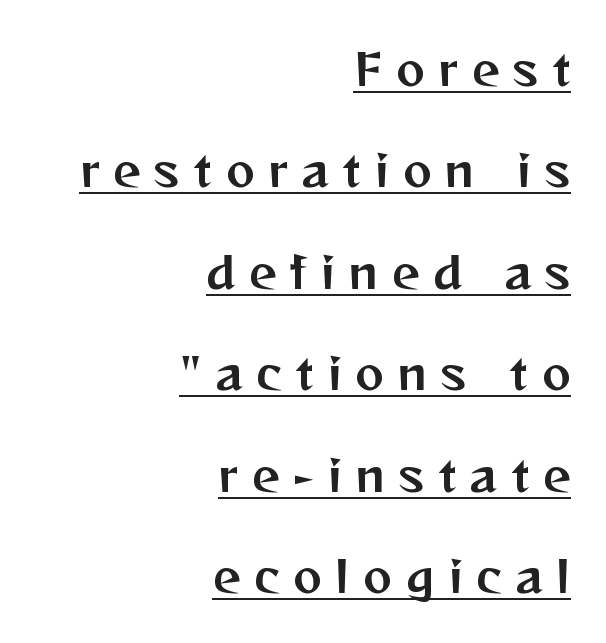
The image shows 43 px sans-serif type, upright; set right-aligned, loose line spacing (2.36x), unusually wide letter spacing (+0.33 em), underlined; medium stroke contrast and a medium x-height.
